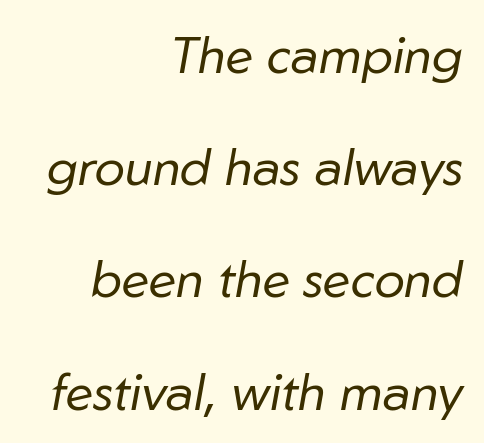
All the whitespace from short lines collects on the left. The letters sit at their default tracking, neither squeezed nor spread. The font's italic variant was chosen for this text. These lines are rendered in a variable-pitch font.
